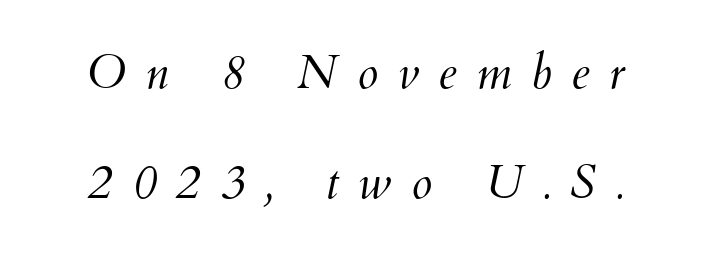
The image shows 47 px light type, italic (leaning right); set loose line spacing (2.35x), unusually wide letter spacing (+0.42 em), not underlined; medium stroke contrast and a small x-height.
